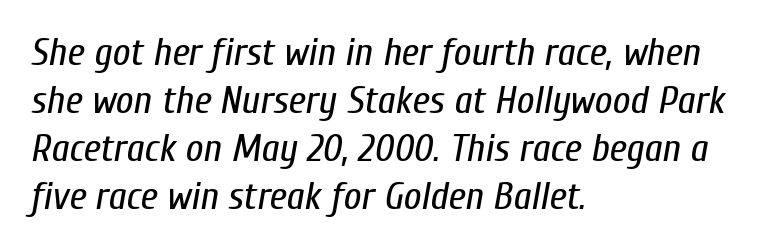
Q: Is the text bold? A: No.
Q: Is the text italic (slanted)? A: Yes, it leans right by about 10 degrees.
Q: Is the text underlined? A: No.
Q: How is the paragraph aligned? A: Left-aligned.
Q: Is the spacing between letters normal or unusually wide? A: Normal.
Q: Width (condensed, normal, or wide)? A: Condensed.
Q: Stroke contrast? A: Low.
Q: x-height? A: Medium.
Q: Monospaced? A: No.
